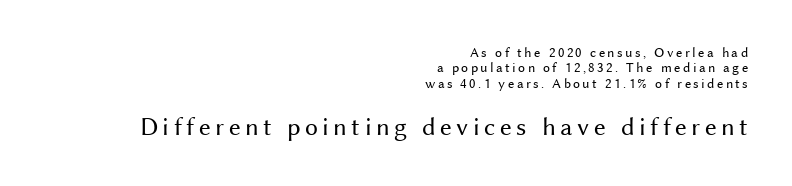
{"italic": "no", "bold": "no", "underline": "no", "align": "right", "line_spacing": "tight", "line_spacing_ratio": 1.1, "larger_block": "second", "size_ratio": 1.86, "glyph_px": 26}
